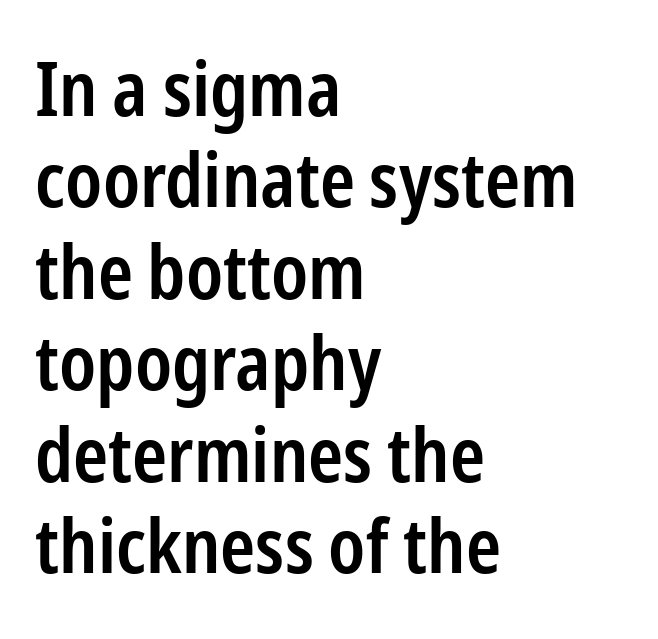
The image shows 75 px semibold, condensed sans-serif type, upright; set left-aligned, line spacing 1.22x, normal letter spacing, not underlined; low stroke contrast and a medium x-height.
